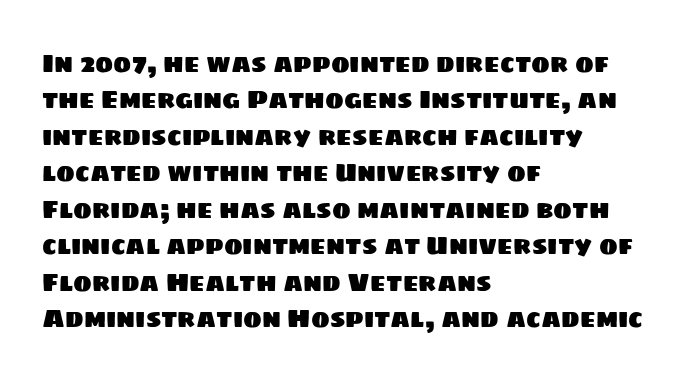
The image shows 25 px text type; set left-aligned, normal line spacing (1.46x), normal letter spacing, not underlined.
